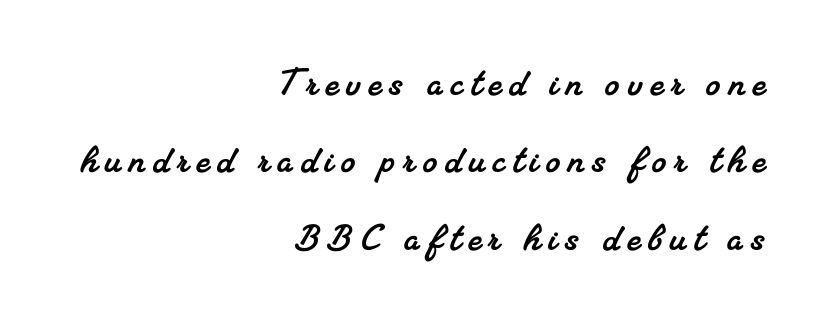
The image shows 45 px serif type; set right-aligned, line spacing 1.72x, not underlined; medium stroke contrast and a small x-height.
